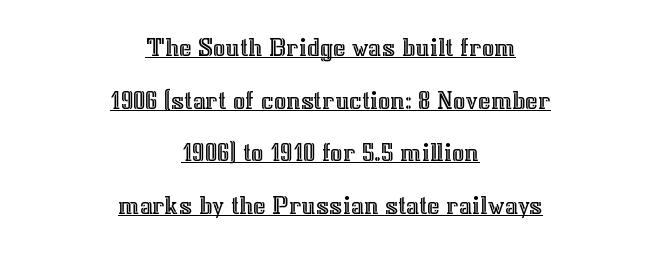
Q: Is the text italic (slanted)? A: No, it is upright.
Q: Is the text underlined? A: Yes.
Q: How is the paragraph aligned? A: Centered.
Q: Is the spacing between letters normal or unusually wide? A: Normal.
Q: Is the spacing between lines tight, normal or loose? A: Loose.
